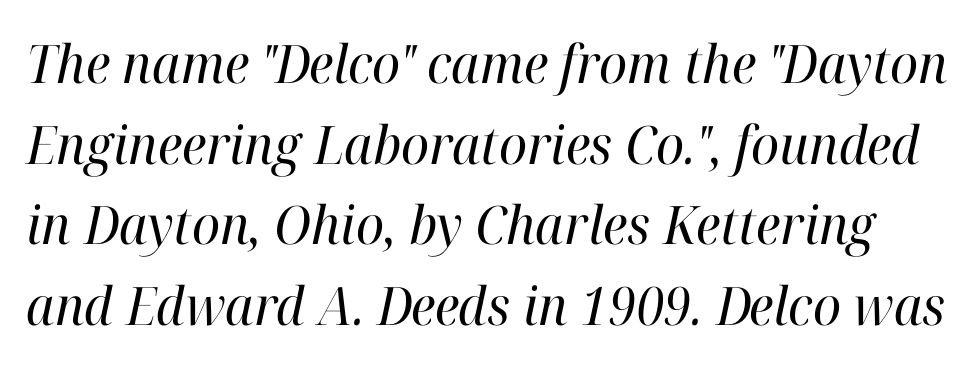
The image shows 53 px regular-weight serif type, italic (leaning right); set normal line spacing (1.52x), normal letter spacing, not underlined; high stroke contrast and a medium x-height.
